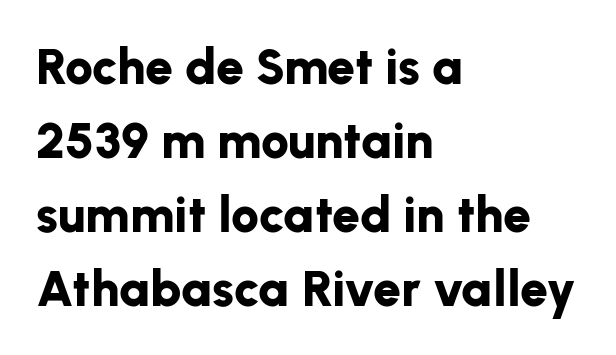
{"serif": "no", "italic": "no", "bold": "yes", "weight": "bold", "width": "normal", "stroke_contrast": "low", "x_height": "medium", "monospaced": "no", "underline": "no", "align": "left", "line_spacing": "normal", "line_spacing_ratio": 1.48, "letter_spacing": "normal", "letter_spacing_em": 0.0, "glyph_px": 50}
